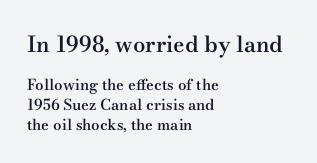
The lines are quadded left. Descenders are the only things crossing below the line. Leading: standard. Weight check: semibold — heavier than regular, not quite bold.
